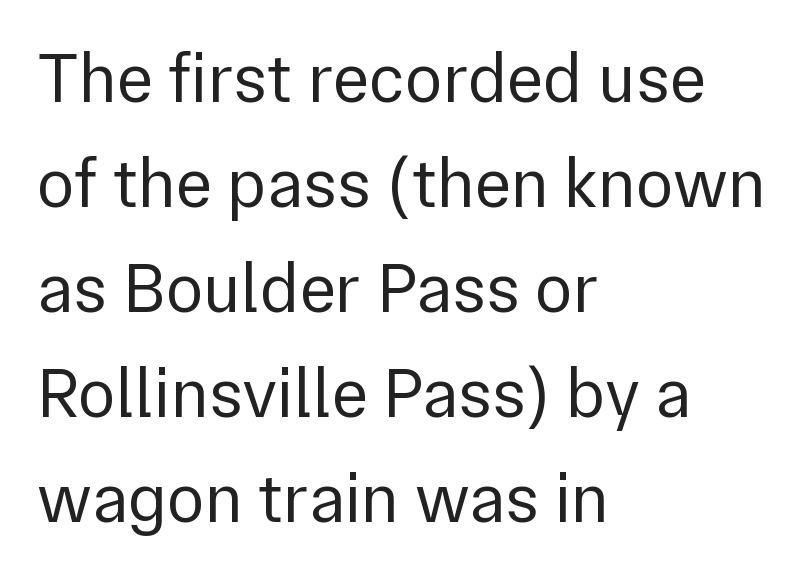
The image shows 70 px regular-weight sans-serif type, upright; set left-aligned, normal line spacing (1.5x), normal letter spacing, not underlined; low stroke contrast and a medium x-height.
